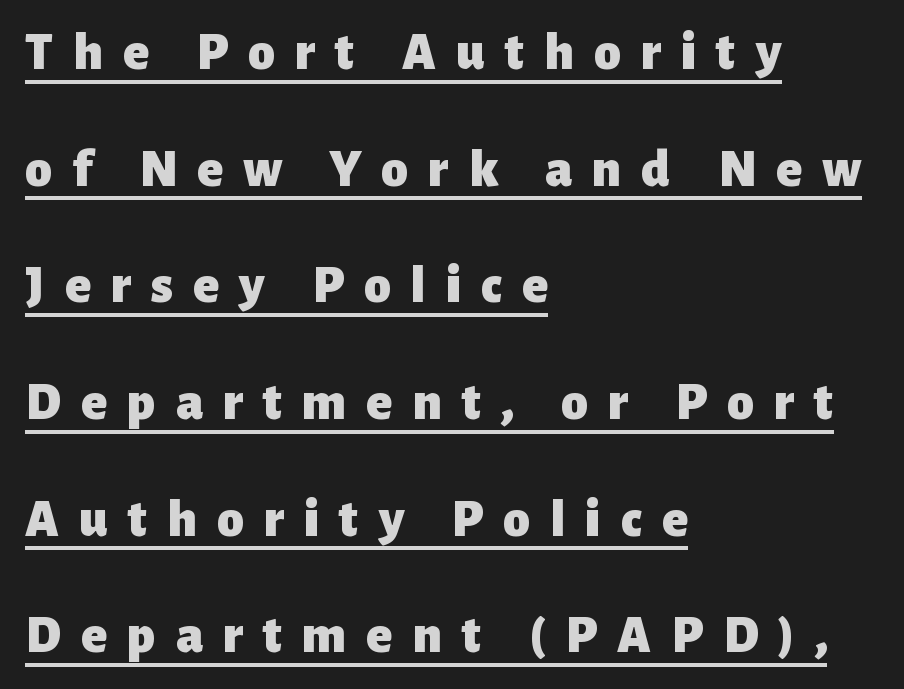
{"serif": "no", "italic": "no", "bold": "yes", "weight": "heavy", "width": "normal", "stroke_contrast": "low", "x_height": "medium", "monospaced": "no", "underline": "yes", "align": "left", "line_spacing": "loose", "line_spacing_ratio": 2.16, "letter_spacing": "wide", "letter_spacing_em": 0.37, "glyph_px": 54}
